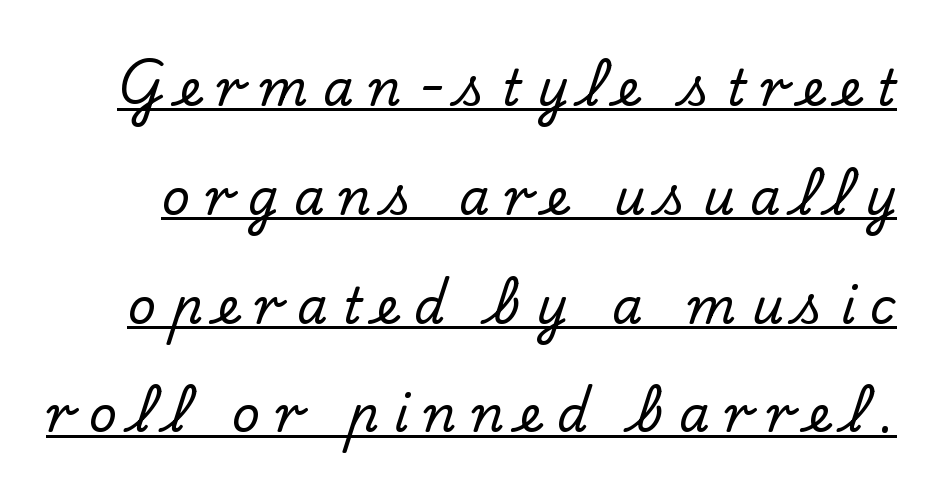
The image shows 49 px serif type; set loose line spacing (2.22x), unusually wide letter spacing (+0.31 em), underlined; low stroke contrast and a small x-height.
